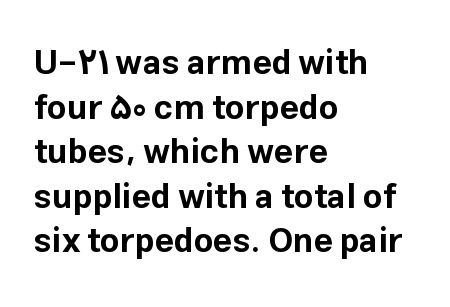
Q: Is the text bold? A: Yes.
Q: Is the text italic (slanted)? A: No, it is upright.
Q: Is the typeface a serif or a sans-serif typeface? A: Sans-serif.
Q: Is the text underlined? A: No.
Q: How is the paragraph aligned? A: Left-aligned.
Q: Is the spacing between letters normal or unusually wide? A: Normal.
Q: Is the spacing between lines tight, normal or loose? A: Normal.
Q: Width (condensed, normal, or wide)? A: Normal.
Q: Stroke contrast? A: Low.
Q: x-height? A: Medium.
Q: Monospaced? A: No.
